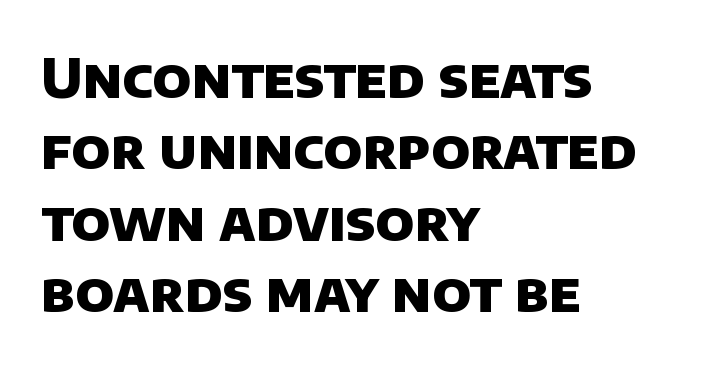
{"serif": "no", "bold": "yes", "weight": "heavy", "width": "normal", "stroke_contrast": "low", "x_height": "large", "monospaced": "no", "underline": "no", "align": "left", "line_spacing": "normal", "line_spacing_ratio": 1.3, "letter_spacing": "normal", "letter_spacing_em": 0.0, "glyph_px": 55}
